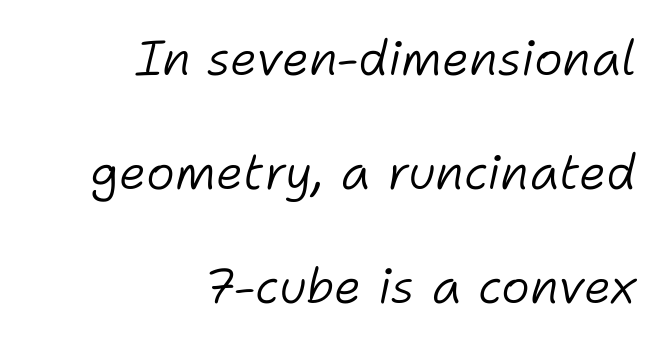
The gaps between neighbouring characters are ordinary and unremarkable. The face looks like a standard text weight, possibly lighter. This sample has the flowing, uneven cadence of proportional lettering. The baseline area is clear. One glance says open: line gaps are wider than usual. This rendering uses right alignment, leaving the left contour irregular.
